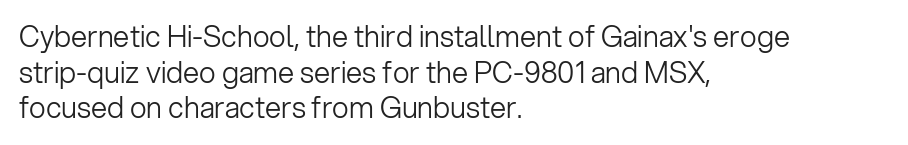
The image shows 29 px light sans-serif type, upright; set left-aligned, line spacing 1.23x, normal letter spacing, not underlined; low stroke contrast and a medium x-height.
